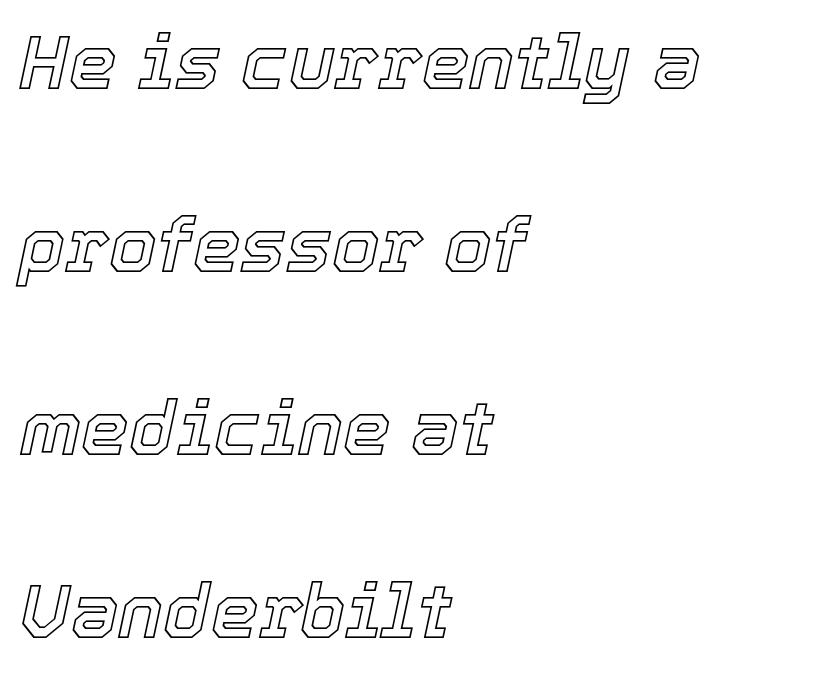
The image shows 76 px text type, italic (leaning right); set left-aligned, loose line spacing (2.41x), normal letter spacing, not underlined; a medium x-height.
